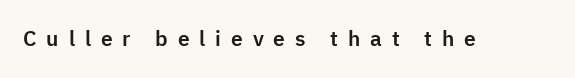
The image shows 21 px text type, upright; set unusually wide letter spacing (+0.47 em), not underlined.
